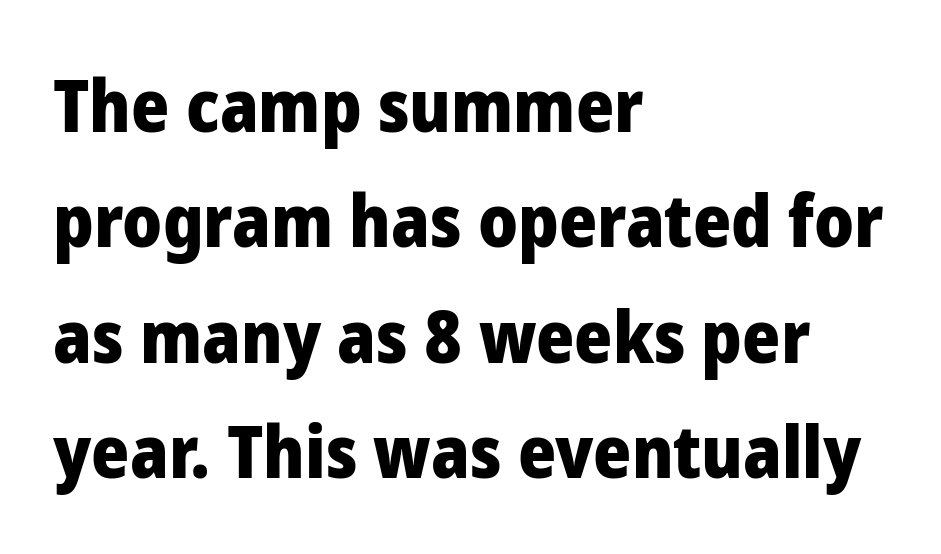
The type is set solid horizontally, with unmodified tracking. Think of a printed novel: that variable character pitch is what you see here. Beneath every word, the page is bare. In CSS terms this would be text-align: left.
